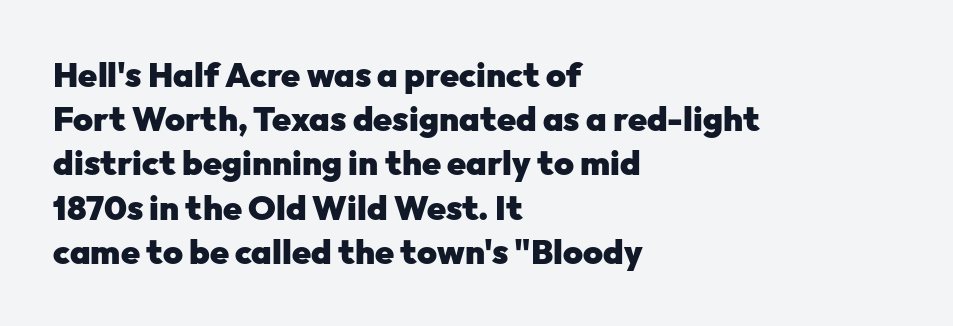
The image shows 34 px heavy sans-serif type, upright; set left-aligned, normal line spacing (1.3x), normal letter spacing, not underlined; low stroke contrast and a medium x-height.
